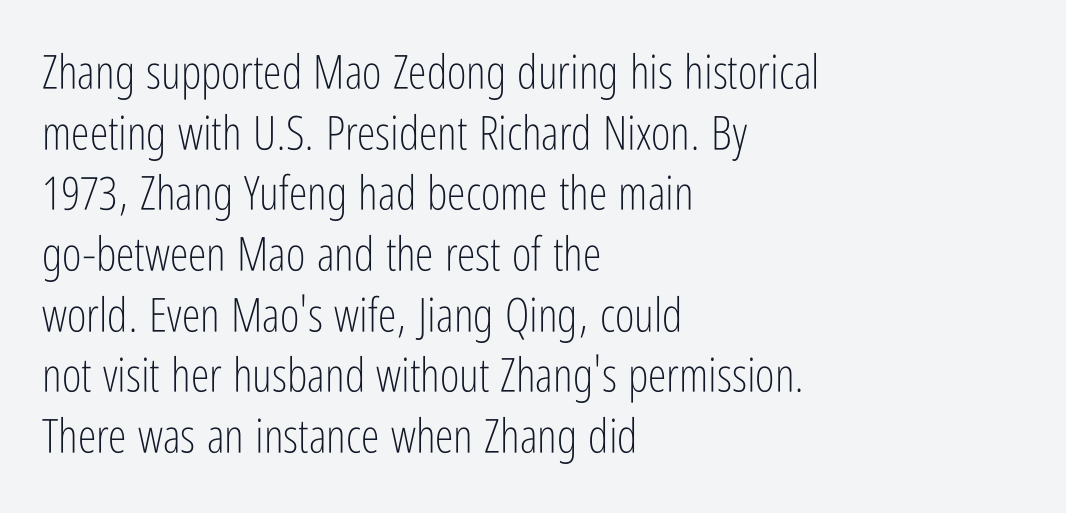
Glance below the letters and you will spot only blank space. Bold? No — there's no thickening of the strokes. Does the lettering tilt? It doesn't — this is upright. Serifs: no, the terminals of the letterforms are clean. A typesetter would call this zero additional tracking. The setting favours the left margin, as ordinary paragraphs usually do.
